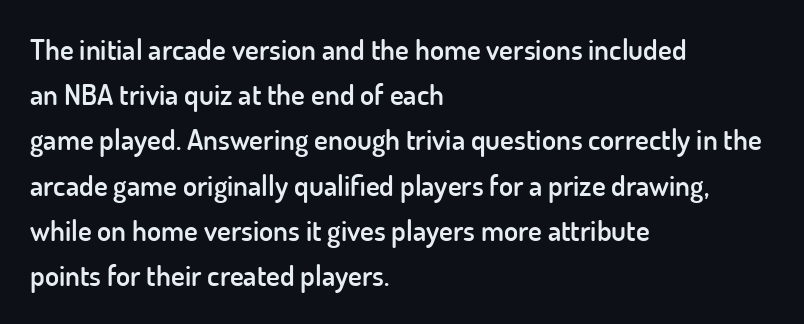
Q: Is the text bold? A: Semi-bold.
Q: Is the text italic (slanted)? A: No, it is upright.
Q: Is the typeface a serif or a sans-serif typeface? A: Sans-serif.
Q: Is the text underlined? A: No.
Q: How is the paragraph aligned? A: Left-aligned.
Q: Is the spacing between letters normal or unusually wide? A: Normal.
Q: Is the spacing between lines tight, normal or loose? A: Normal.
Q: Width (condensed, normal, or wide)? A: Normal.
Q: Stroke contrast? A: Low.
Q: x-height? A: Small.
Q: Monospaced? A: No.
